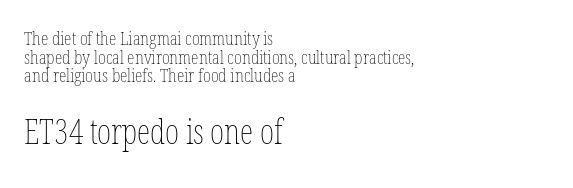
{"italic": "no", "bold": "no", "weight": "thin", "width": "condensed", "stroke_contrast": "low", "x_height": "medium", "monospaced": "no", "underline": "no", "align": "left", "line_spacing": "tight", "line_spacing_ratio": 0.98, "letter_spacing": "normal", "letter_spacing_em": 0.0, "larger_block": "second", "size_ratio": 1.79, "glyph_px": 34}
